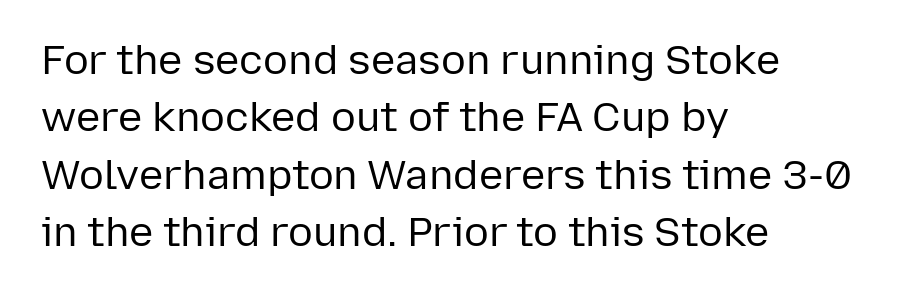
The image shows 41 px regular-weight sans-serif type, upright; set left-aligned, normal line spacing (1.4x), normal letter spacing, not underlined; low stroke contrast and a medium x-height.
